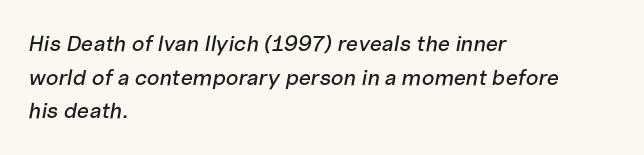
{"italic": "yes", "lean": "right", "slant_degrees": 10, "underline": "no", "align": "left", "line_spacing": "normal", "line_spacing_ratio": 1.53, "letter_spacing": "normal", "letter_spacing_em": 0.0, "glyph_px": 22}
